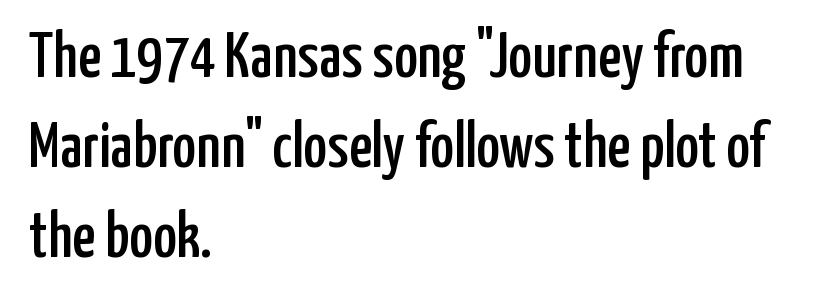
Default kerning and tracking; the words read as compact shapes. The foot of each line stays bare and open. Unlike a traditional serif, this face leaves its strokes unadorned. The font's upright variant was chosen for this text. What's the leading like? Ordinary, nothing unusual. This sample has the flowing, uneven cadence of proportional lettering.
